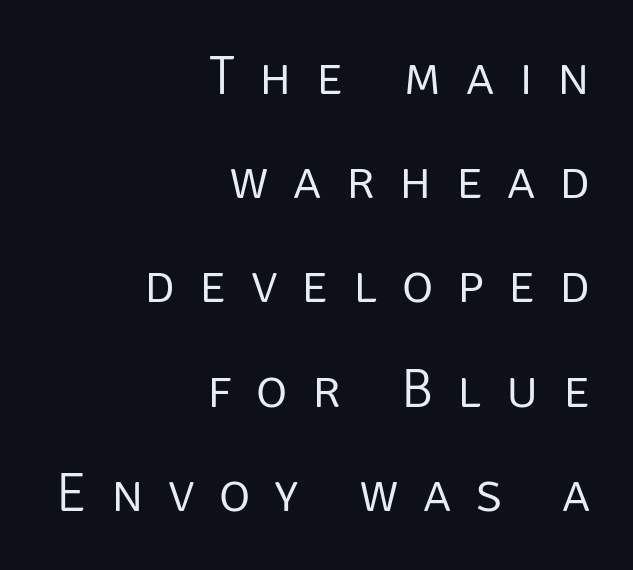
Q: Is the text bold? A: No.
Q: Is the text italic (slanted)? A: No, it is upright.
Q: Is the typeface a serif or a sans-serif typeface? A: Sans-serif.
Q: Is the text underlined? A: No.
Q: How is the paragraph aligned? A: Right-aligned.
Q: Is the spacing between letters normal or unusually wide? A: Unusually wide.
Q: Is the spacing between lines tight, normal or loose? A: Loose.
Q: Width (condensed, normal, or wide)? A: Normal.
Q: Stroke contrast? A: Low.
Q: x-height? A: Large.
Q: Monospaced? A: No.
